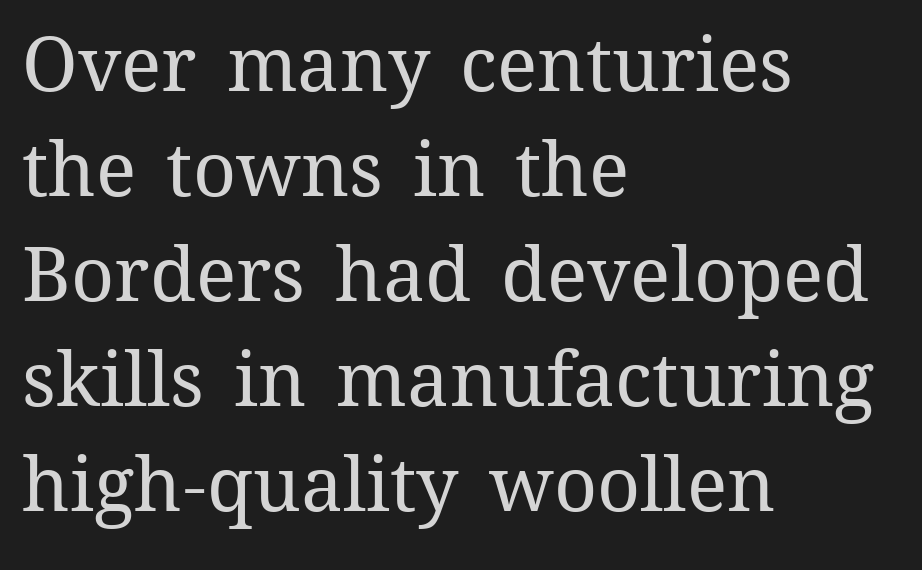
Q: Is the text bold? A: No.
Q: Is the text italic (slanted)? A: No, it is upright.
Q: Is the text underlined? A: No.
Q: How is the paragraph aligned? A: Left-aligned.
Q: Is the spacing between letters normal or unusually wide? A: Normal.
Q: Is the spacing between lines tight, normal or loose? A: Normal.
Q: Width (condensed, normal, or wide)? A: Normal.
Q: Stroke contrast? A: Medium.
Q: x-height? A: Medium.
Q: Monospaced? A: No.
